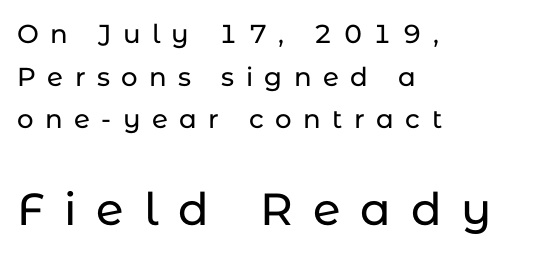
Characters follow at a spacing far wider than the type designer built in. Varying glyph widths throughout — classic text-font behaviour. Line starts are locked; line ends wander. Larger block? The one below; the one above is distinctly smaller.
